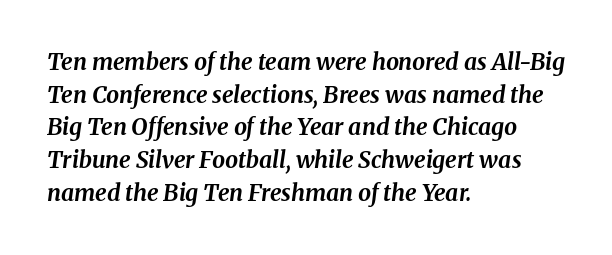
{"italic": "yes", "lean": "right", "slant_degrees": 8, "bold": "yes", "underline": "no", "align": "left", "line_spacing": "normal", "line_spacing_ratio": 1.42, "letter_spacing": "normal", "letter_spacing_em": 0.0, "glyph_px": 23}
